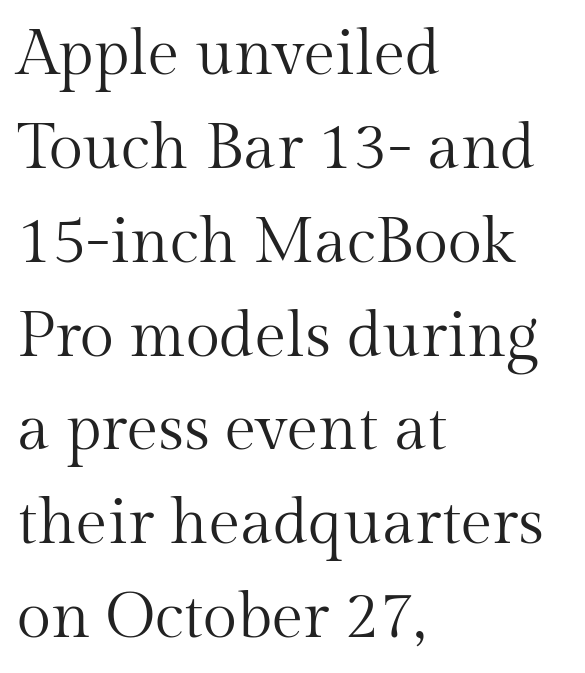
Each letter keeps its own natural width here, so spacing adapts to shape. Words appear dense and cohesive because spacing is normal. These glyphs show unthickened strokes, regular width or finer. A roman cut, with each character standing at attention. Look at the bottom of the vertical strokes: they flare into serifs here.
